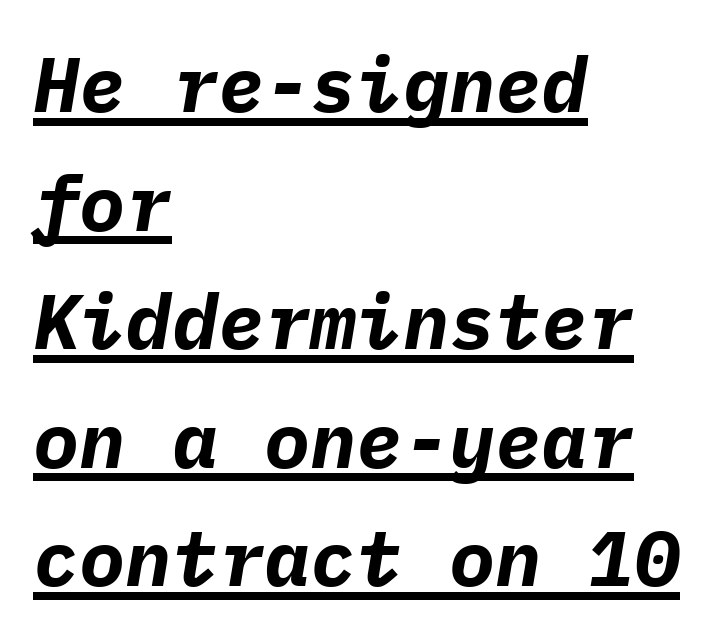
The image shows 77 px bold type, italic (leaning right), monospaced; set left-aligned, normal line spacing (1.54x), normal letter spacing, underlined; low stroke contrast and a medium x-height.
